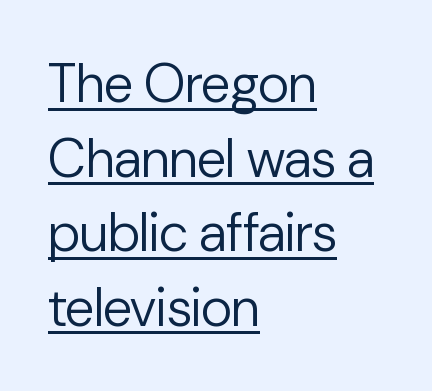
This sample has the flowing, uneven cadence of proportional lettering. Teacher's note: observe the even left margin — that is flush-left alignment. In terms of letterform style, serifs are entirely absent. A baseline rule has been typeset under these characters. If you measured baseline to baseline, you'd find a middling distance. Default kerning and tracking; the words read as compact shapes.
